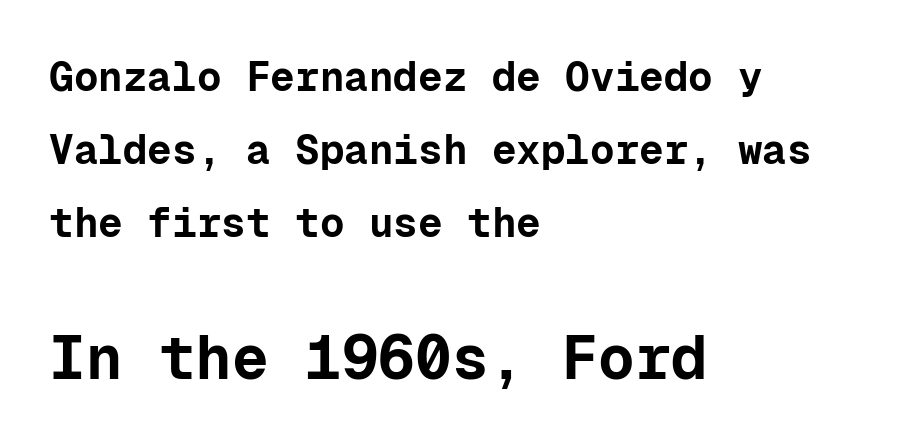
The rendering shows plain stroke endings on the letterforms — a sans-serif design. Which margin do the lines hug? The left one — the right edge is uneven. Lines of text with bare space underneath. Unlike italic type, these characters show no tilt at all. Caption: upper text group reduced, lower text group enlarged.
